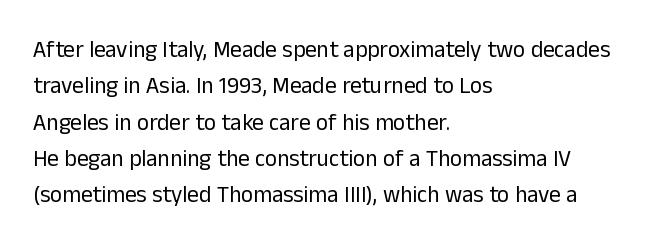
The image shows 23 px text type, upright; set left-aligned, normal line spacing (1.58x), normal letter spacing, not underlined.
